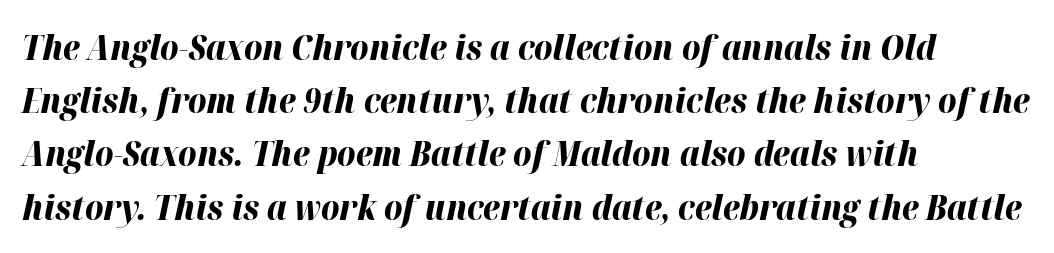
Every character sits at an angle, as italics do. Quick note: underline off. Here the designer chose a conventional face with non-uniform glyph widths. The horizontal fit of the characters is conventional and even. Notice how the passage keeps a crisp vertical edge on the left only.
